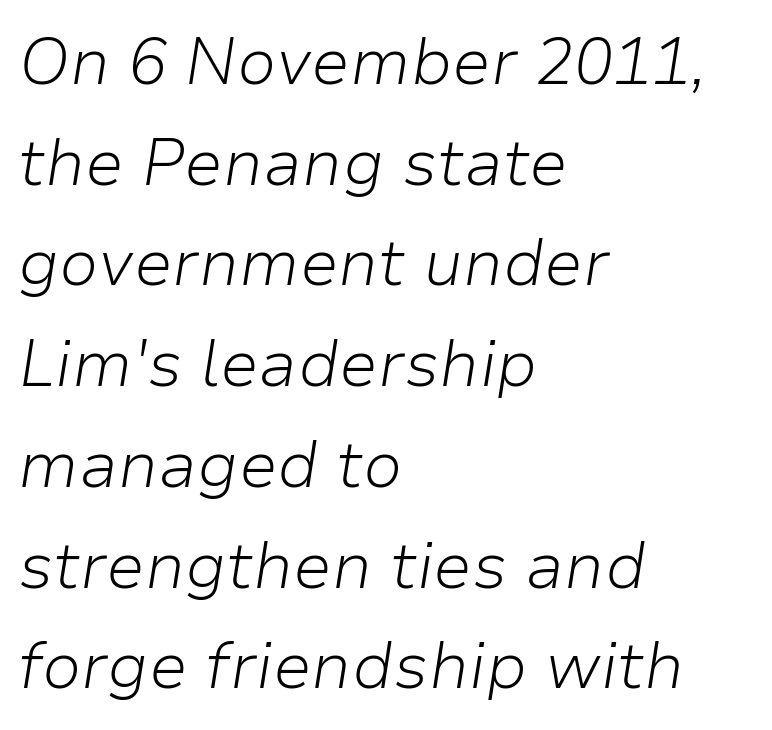
The image shows 65 px light type, italic (leaning right); set left-aligned, normal line spacing (1.55x), normal letter spacing, not underlined; low stroke contrast and a medium x-height.
